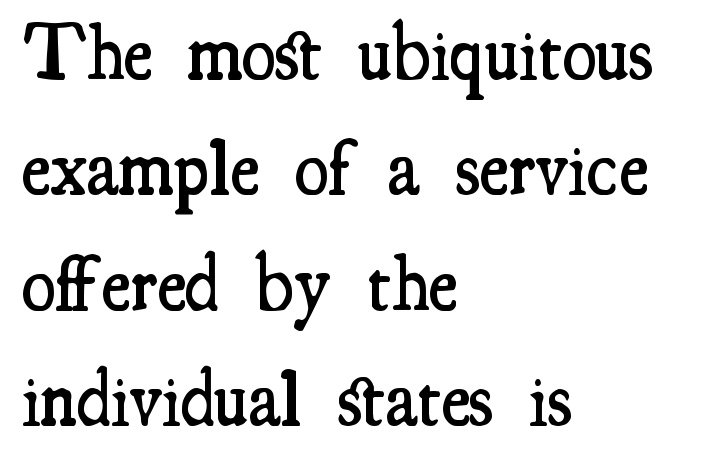
Each word holds together tightly as a unit, with standard inter-letter gaps. Font category for this specimen: serif. On the weight axis this lands at semibold, roughly 600. The gap between lines stays unmarked. Where is the straight margin? On the left.
